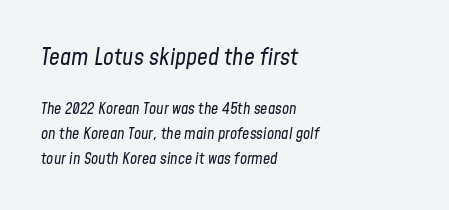
The string is rendered with underlining switched off. Regarding leading, the lines here are spaced in the standard way. Italic? Definitely — the glyphs are oblique. Think standard paragraph weight, or any step lighter than that. Here the first block reads like a headline and the second like body copy.
